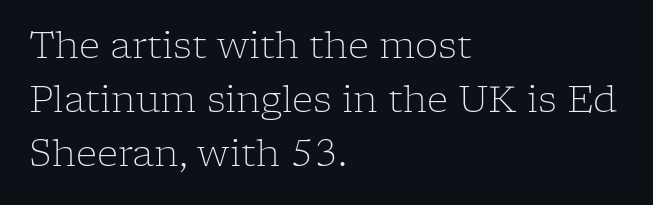
Letterform terminals end in serifs throughout the passage. The gaps between neighbouring characters are ordinary and unremarkable. This rendering features lettering with no underline. Think of a printed novel: that variable character pitch is what you see here. Line beginnings align vertically; line endings do not. Stem width sits at or under what a default text font uses.
